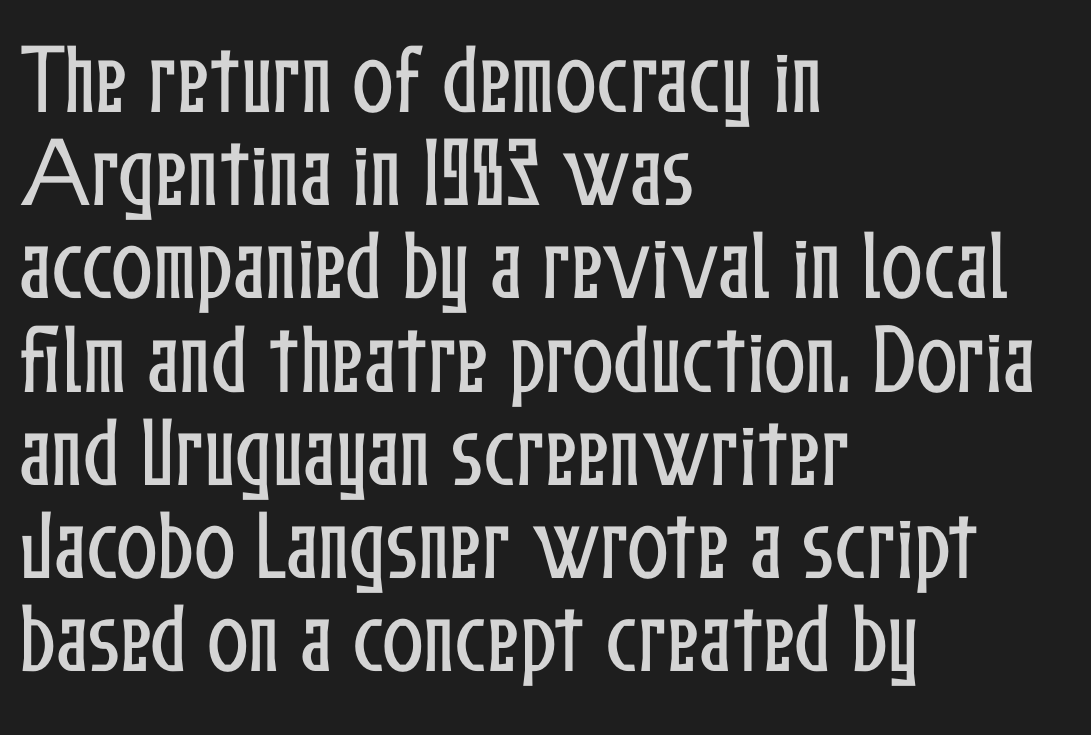
The image shows 77 px condensed type, upright; set left-aligned, line spacing 1.21x, normal letter spacing, not underlined; low stroke contrast and a medium x-height.
